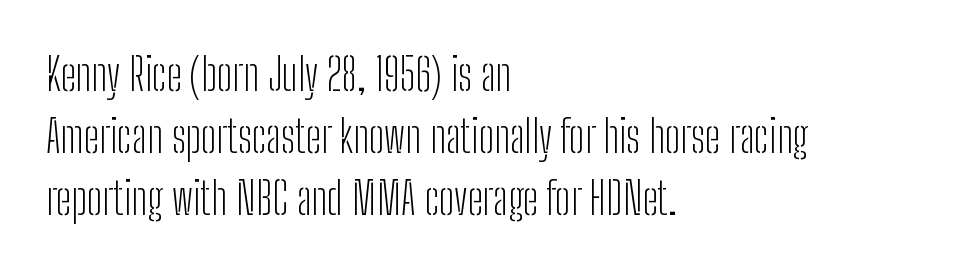
No letter is thick-stroked: the sample isn't bold. Unlike a traditional serif, this face leaves its strokes unadorned. A student would call this left alignment; a typographer would say flush left, rag right. The letters sit at their default tracking, neither squeezed nor spread. It's the straight-up-and-down kind of type. Think of a printed novel: that variable character pitch is what you see here.
